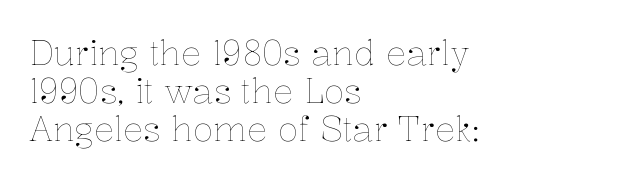
{"italic": "no", "bold": "no", "weight": "thin", "width": "normal", "stroke_contrast": "low", "x_height": "medium", "monospaced": "no", "underline": "no", "align": "left", "line_spacing": "tight", "line_spacing_ratio": 1.12, "letter_spacing": "normal", "letter_spacing_em": 0.0, "glyph_px": 34}
